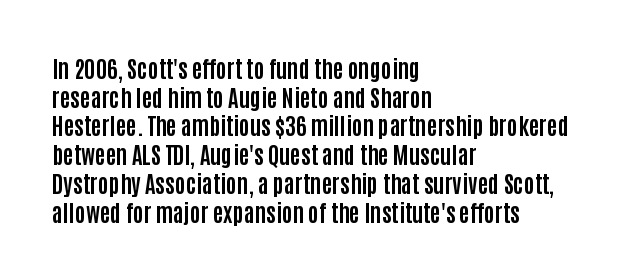
{"italic": "no", "bold": "yes", "underline": "no", "align": "left", "line_spacing": "normal", "line_spacing_ratio": 1.25, "letter_spacing": "normal", "letter_spacing_em": 0.0, "glyph_px": 23}
